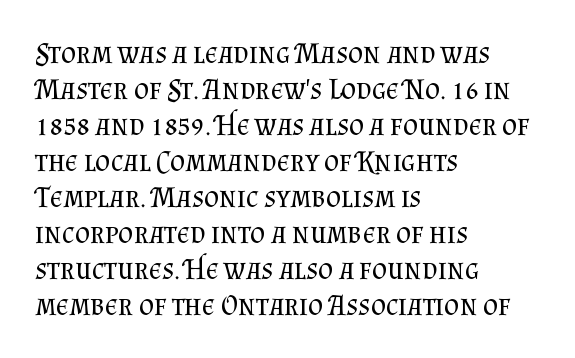
Q: Is the text bold? A: No.
Q: Is the text italic (slanted)? A: No, it is upright.
Q: Is the typeface a serif or a sans-serif typeface? A: Serif.
Q: Is the text underlined? A: No.
Q: How is the paragraph aligned? A: Left-aligned.
Q: Is the spacing between letters normal or unusually wide? A: Normal.
Q: Width (condensed, normal, or wide)? A: Normal.
Q: Stroke contrast? A: Medium.
Q: x-height? A: Small.
Q: Monospaced? A: No.
